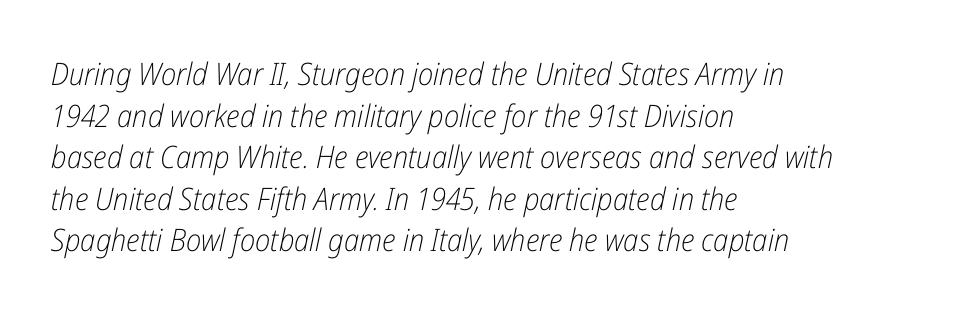
The image shows 31 px light, condensed type, italic (leaning right); set left-aligned, normal line spacing (1.34x), normal letter spacing, not underlined; low stroke contrast and a medium x-height.
